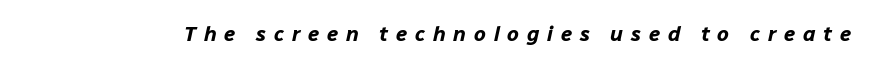
{"italic": "yes", "lean": "right", "slant_degrees": 12, "bold": "yes", "underline": "no", "letter_spacing": "wide", "letter_spacing_em": 0.37, "glyph_px": 21}
